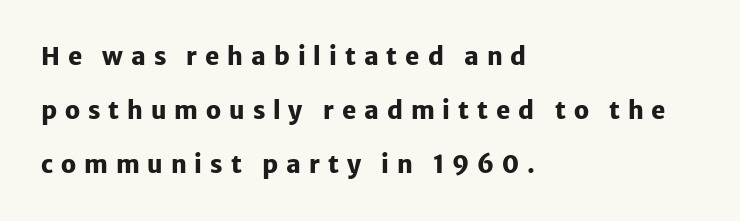
Q: Is the text bold? A: Yes.
Q: Is the text italic (slanted)? A: No, it is upright.
Q: Is the text underlined? A: No.
Q: How is the paragraph aligned? A: Left-aligned.
Q: Is the spacing between letters normal or unusually wide? A: Unusually wide.
Q: Is the spacing between lines tight, normal or loose? A: Loose.
